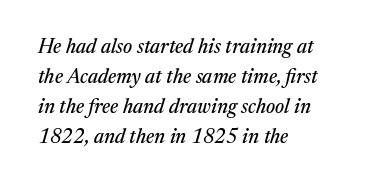
This sample uses plain, unmodified letter spacing. Quick note: underline off. Evenly set lines give the paragraph a standard silhouette. Yep, that's italic — everything's leaning.
